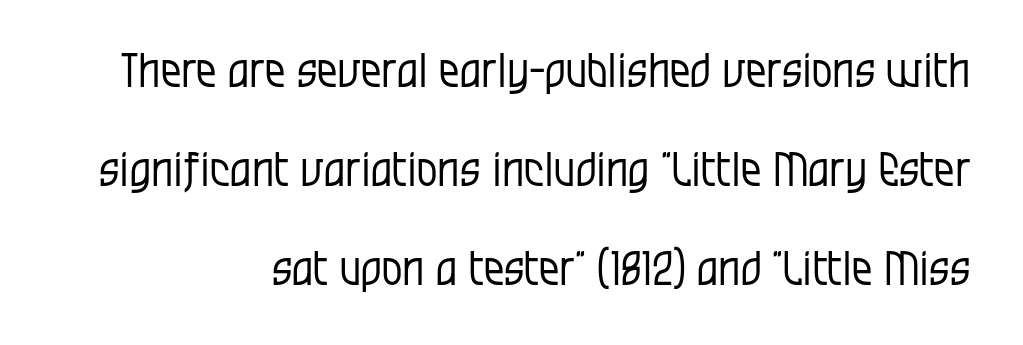
The image shows 46 px regular-weight, condensed sans-serif type, upright; set right-aligned, loose line spacing (2.15x), normal letter spacing, not underlined; low stroke contrast and a large x-height.
